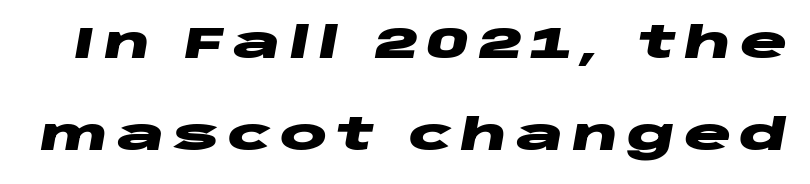
Q: Is the text bold? A: Yes.
Q: Is the text italic (slanted)? A: Yes, it leans right by about 10 degrees.
Q: Is the text underlined? A: No.
Q: Is the spacing between lines tight, normal or loose? A: Loose.
Q: Width (condensed, normal, or wide)? A: Wide.
Q: Stroke contrast? A: Low.
Q: x-height? A: Large.
Q: Monospaced? A: No.
